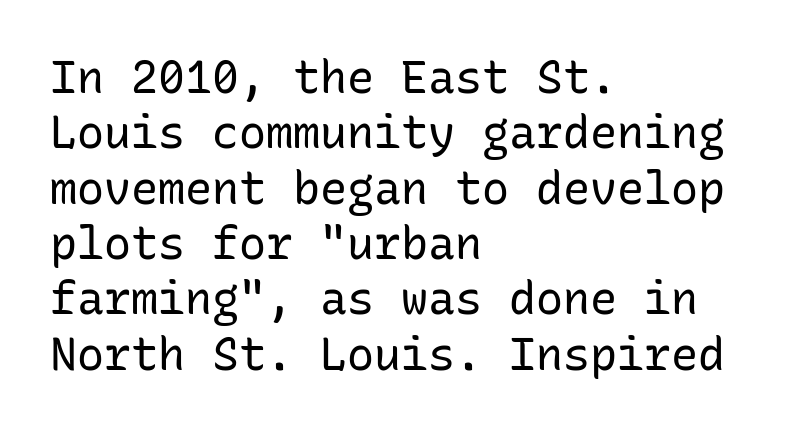
The gaps between neighbouring characters are ordinary and unremarkable. Reading down the block, your eye returns to a fixed left position each line. Bare-footed words on every line. Each letter, wide or thin by design, is forced into the same width here.
